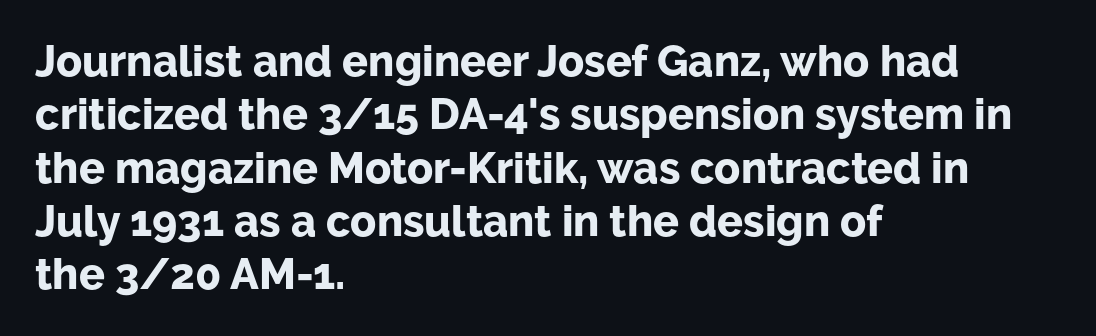
The image shows 43 px bold sans-serif type, upright; set left-aligned, line spacing 1.24x, normal letter spacing, not underlined; low stroke contrast and a medium x-height.
